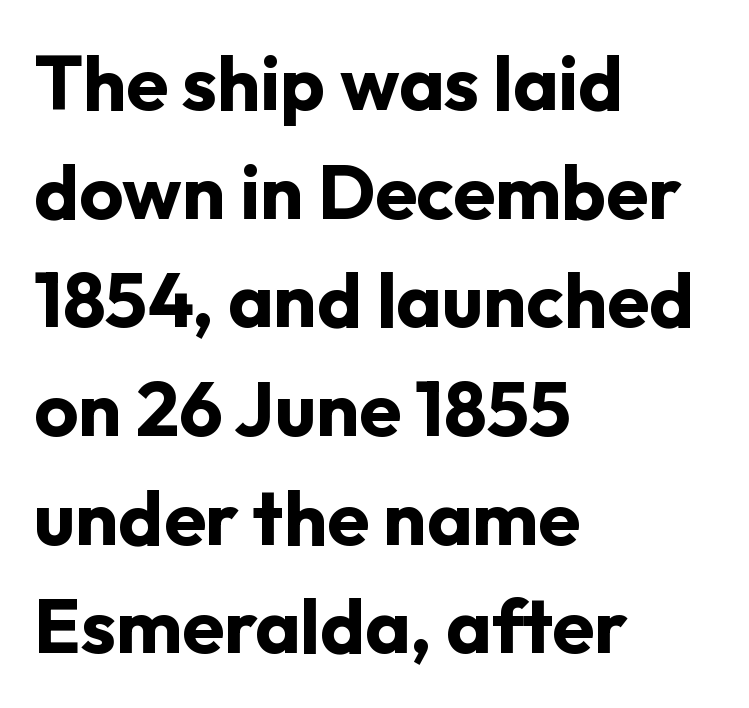
The image shows 76 px bold sans-serif type, upright; set left-aligned, normal line spacing (1.43x), normal letter spacing, not underlined; low stroke contrast and a medium x-height.
